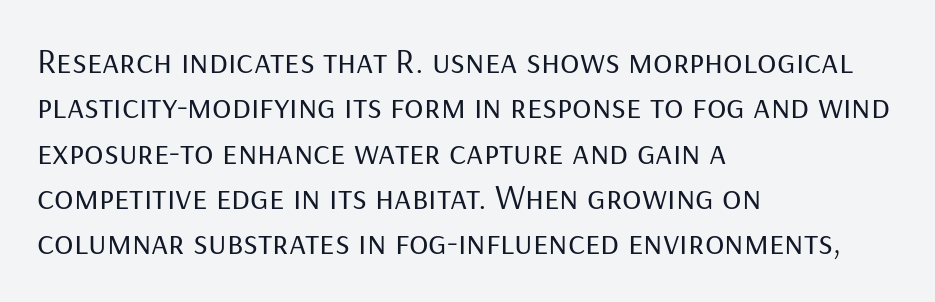
The image shows 36 px regular-weight sans-serif type, upright; set left-aligned, normal line spacing (1.26x), normal letter spacing, not underlined; low stroke contrast and a medium x-height.
